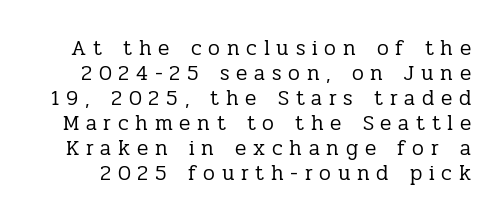
{"italic": "no", "bold": "no", "underline": "no", "line_spacing_ratio": 1.19, "letter_spacing": "wide", "letter_spacing_em": 0.32, "glyph_px": 21}
